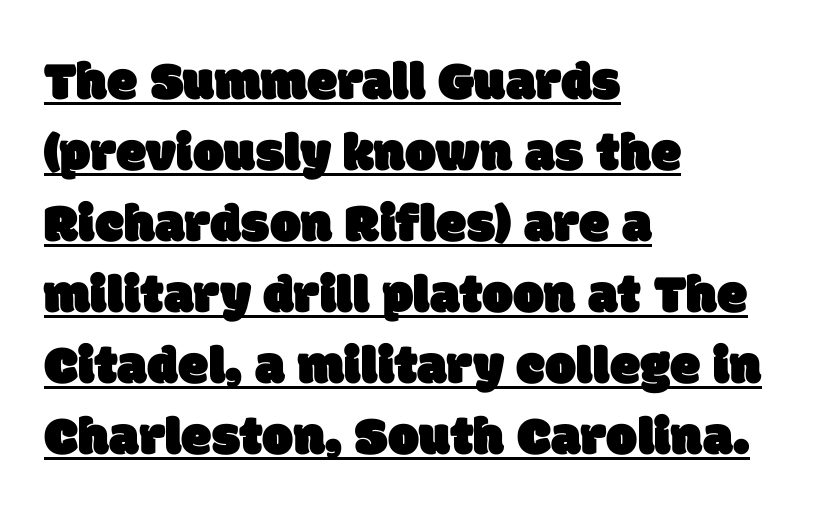
The image shows 55 px sans-serif type; set left-aligned, normal line spacing (1.29x), normal letter spacing, underlined; low stroke contrast and a large x-height.
